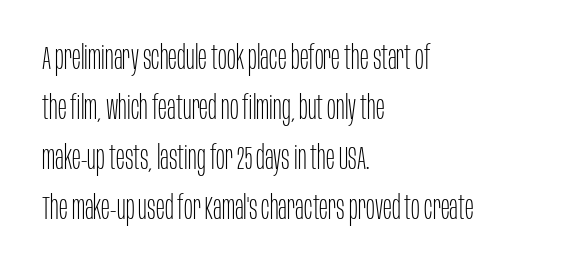
Q: Is the text bold? A: No.
Q: Is the text italic (slanted)? A: No, it is upright.
Q: Is the typeface a serif or a sans-serif typeface? A: Sans-serif.
Q: Is the text underlined? A: No.
Q: How is the paragraph aligned? A: Left-aligned.
Q: Is the spacing between letters normal or unusually wide? A: Normal.
Q: Is the spacing between lines tight, normal or loose? A: Normal.
Q: Width (condensed, normal, or wide)? A: Condensed.
Q: Stroke contrast? A: Low.
Q: x-height? A: Large.
Q: Monospaced? A: No.
